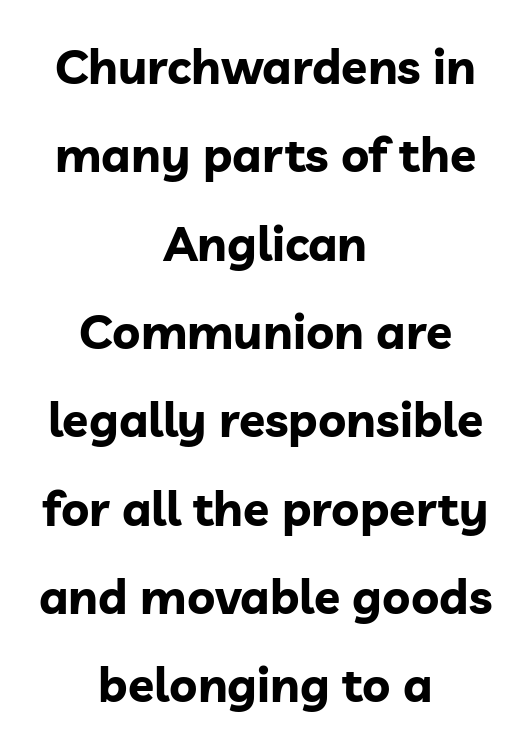
The letters carry no serifs — their stems end cleanly without finishing strokes. Typographic density is high because the face is bold. Lines of text with bare space underneath. Is this a fixed-width face? No — the glyphs have proportional, varying widths. Casual observation: everything's sitting right in the middle.
